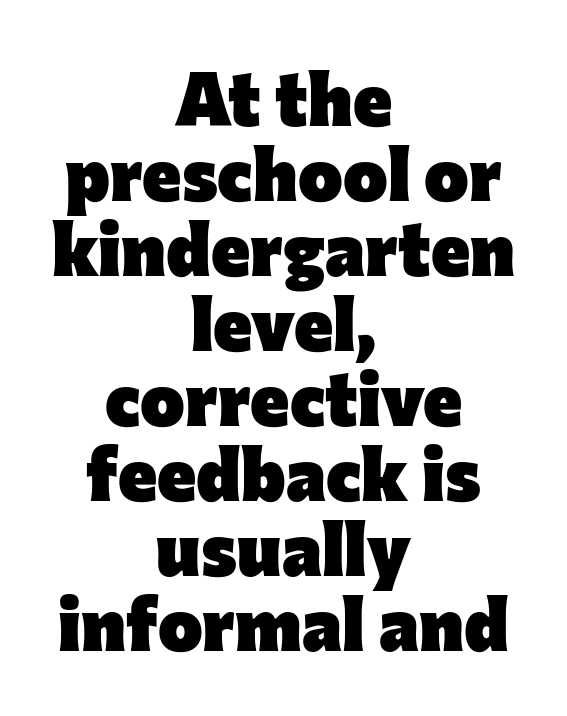
Q: Is the text bold? A: Yes.
Q: Is the text italic (slanted)? A: No, it is upright.
Q: Is the typeface a serif or a sans-serif typeface? A: Sans-serif.
Q: Is the text underlined? A: No.
Q: How is the paragraph aligned? A: Centered.
Q: Is the spacing between letters normal or unusually wide? A: Normal.
Q: Is the spacing between lines tight, normal or loose? A: Tight.
Q: Width (condensed, normal, or wide)? A: Normal.
Q: Stroke contrast? A: Low.
Q: x-height? A: Medium.
Q: Monospaced? A: No.
